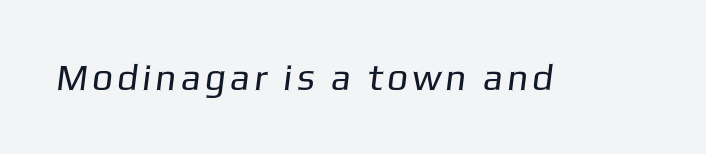
The image shows 37 px regular-weight sans-serif type; set not underlined; low stroke contrast and a medium x-height.
